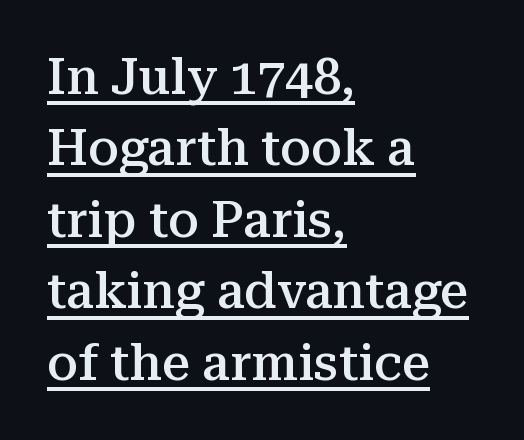
Q: Is the text bold? A: Semi-bold.
Q: Is the text italic (slanted)? A: No, it is upright.
Q: Is the typeface a serif or a sans-serif typeface? A: Serif.
Q: Is the text underlined? A: Yes.
Q: How is the paragraph aligned? A: Left-aligned.
Q: Is the spacing between letters normal or unusually wide? A: Normal.
Q: Is the spacing between lines tight, normal or loose? A: Normal.
Q: Width (condensed, normal, or wide)? A: Normal.
Q: Stroke contrast? A: Medium.
Q: x-height? A: Medium.
Q: Monospaced? A: No.
